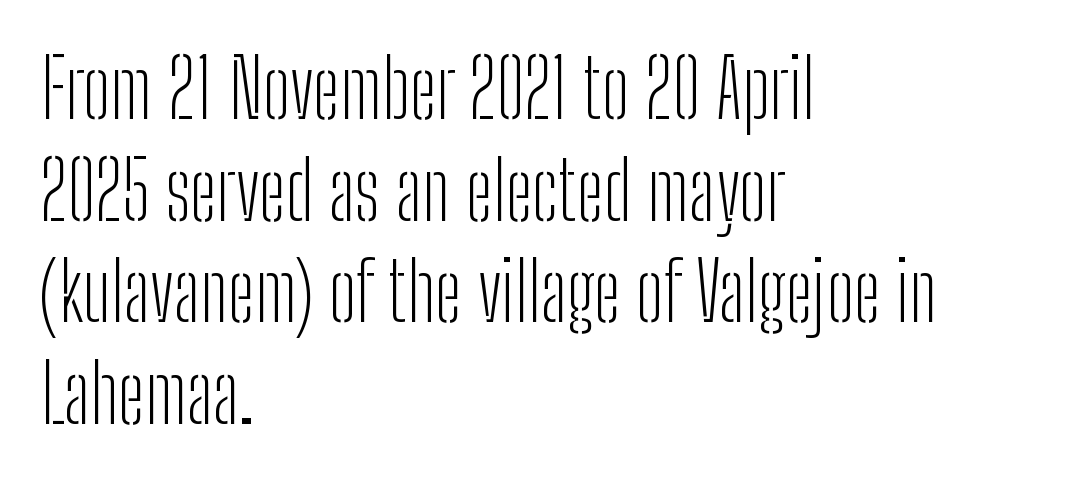
{"serif": "no", "italic": "no", "bold": "no", "weight": "light", "width": "condensed", "stroke_contrast": "low", "x_height": "medium", "monospaced": "no", "underline": "no", "align": "left", "line_spacing": "normal", "line_spacing_ratio": 1.27, "letter_spacing": "normal", "letter_spacing_em": 0.0, "glyph_px": 80}
